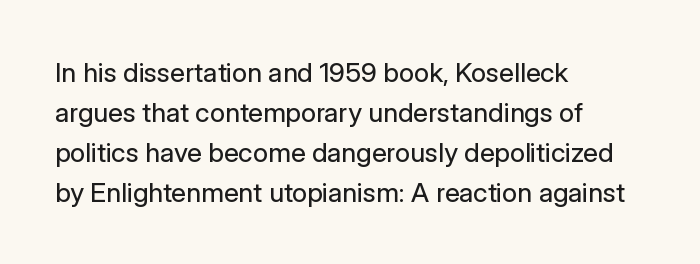
{"italic": "no", "bold": "no", "underline": "no", "align": "left", "line_spacing": "normal", "line_spacing_ratio": 1.48, "letter_spacing": "normal", "letter_spacing_em": 0.0, "glyph_px": 27}
